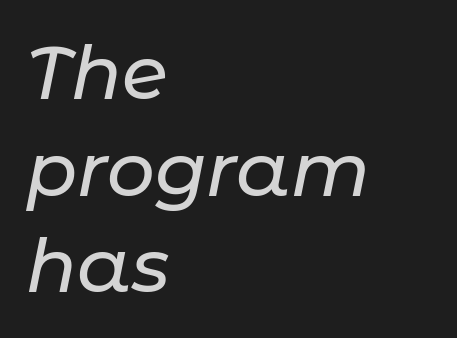
The image shows 75 px text type, italic (leaning right); set left-aligned, normal line spacing (1.29x), normal letter spacing, not underlined; low stroke contrast and a medium x-height.
